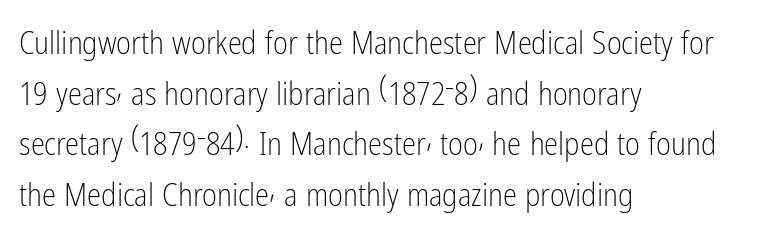
{"serif": "no", "italic": "no", "bold": "no", "weight": "light", "width": "condensed", "stroke_contrast": "low", "x_height": "medium", "monospaced": "no", "underline": "no", "align": "left", "line_spacing": "normal", "line_spacing_ratio": 1.58, "letter_spacing": "normal", "letter_spacing_em": 0.0, "glyph_px": 32}
